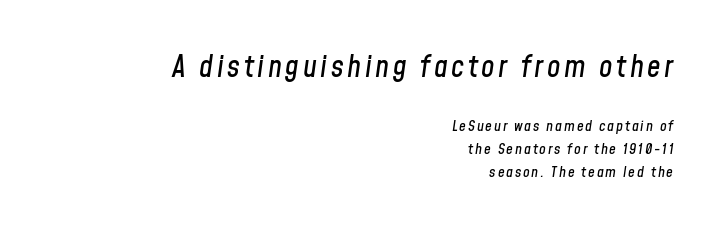
Q: Is the text italic (slanted)? A: Yes, it leans right by about 8 degrees.
Q: Is the text underlined? A: No.
Q: How is the paragraph aligned? A: Right-aligned.
Q: Is the spacing between lines tight, normal or loose? A: Normal.
Q: Which block of text is set in a larger size, the first (top) or the second (bottom)? A: The first (top) one.
Q: Width (condensed, normal, or wide)? A: Condensed.
Q: Stroke contrast? A: Low.
Q: x-height? A: Medium.
Q: Monospaced? A: No.
